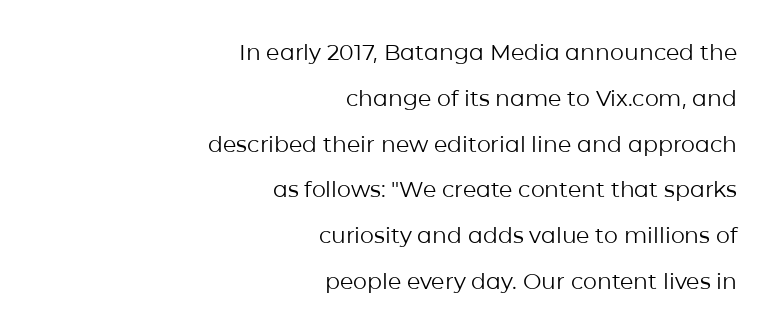
Posture: vertical. Is the stroke heavy? The answer is a plain regular-or-lighter. Quick note: interline space is abundant. The face used here is rendered with its standard letterfit.
